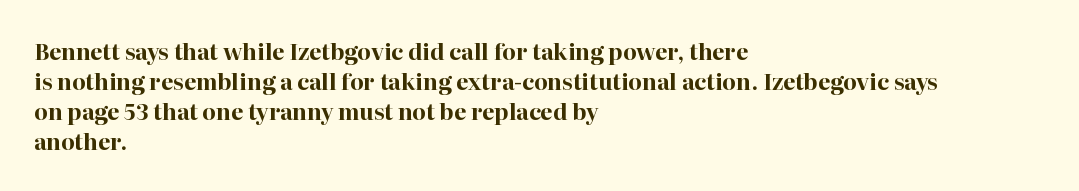
The image shows 22 px bold type, upright; set left-aligned, normal line spacing (1.36x), normal letter spacing, not underlined.
